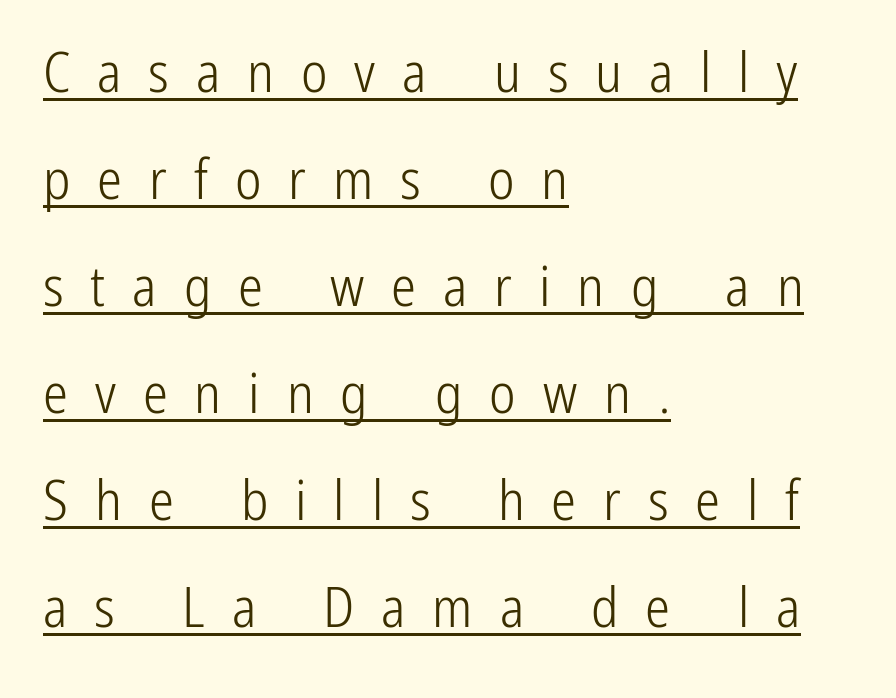
These lines were composed using upright roman letters. Tracking here is generous; glyphs stand well apart from one another. A continuous stroke trails under the words, as in a hyperlink. Whoever set this chose breathing room over compactness in the vertical rhythm. The cut favours lightness, reaching ordinary text weight at its darkest. Line beginnings align vertically; line endings do not.
